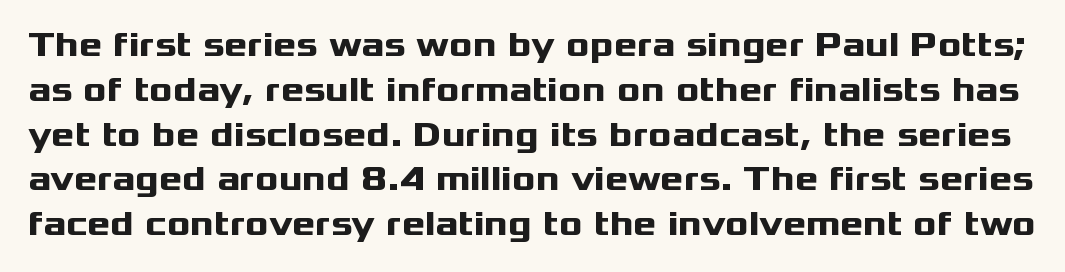
Q: Is the text bold? A: Yes.
Q: Is the text italic (slanted)? A: No, it is upright.
Q: Is the typeface a serif or a sans-serif typeface? A: Sans-serif.
Q: Is the text underlined? A: No.
Q: Is the spacing between letters normal or unusually wide? A: Normal.
Q: Is the spacing between lines tight, normal or loose? A: Normal.
Q: Width (condensed, normal, or wide)? A: Wide.
Q: Stroke contrast? A: Medium.
Q: x-height? A: Medium.
Q: Monospaced? A: No.
